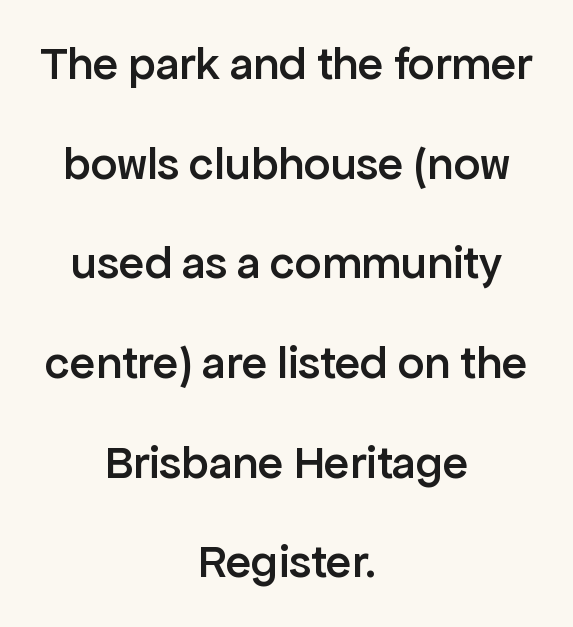
Q: Is the text bold? A: Semi-bold.
Q: Is the text italic (slanted)? A: No, it is upright.
Q: Is the typeface a serif or a sans-serif typeface? A: Sans-serif.
Q: Is the text underlined? A: No.
Q: How is the paragraph aligned? A: Centered.
Q: Is the spacing between letters normal or unusually wide? A: Normal.
Q: Is the spacing between lines tight, normal or loose? A: Loose.
Q: Width (condensed, normal, or wide)? A: Normal.
Q: Stroke contrast? A: Low.
Q: x-height? A: Medium.
Q: Monospaced? A: No.
